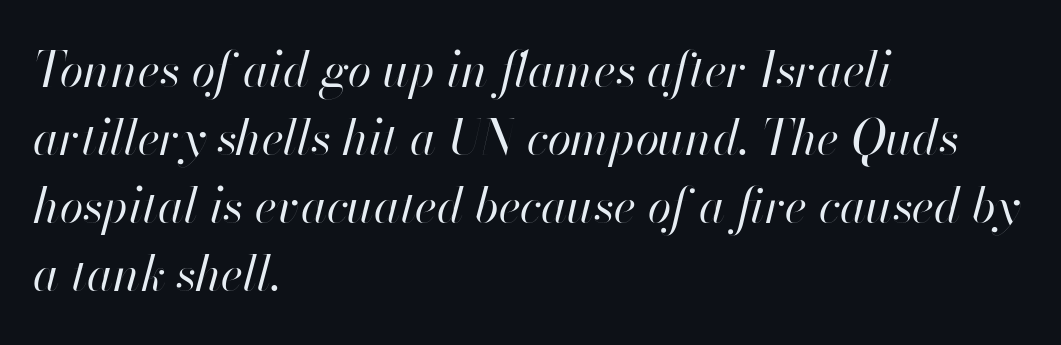
Horizontally, the lines are justified to the leading edge only. Regular leading. Each stroke keeps to a modest, everyday thickness or less. This sample has the flowing, uneven cadence of proportional lettering. The space directly below the letters is spotless. This rendering leaves character spacing at its baseline value.
